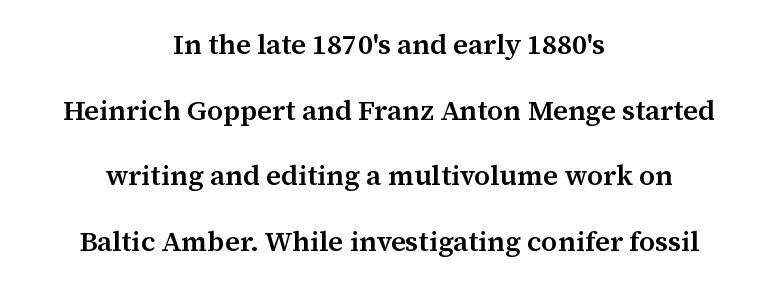
Summary of vertical rhythm: relaxed, with wide interline spacing. The font family rendered here belongs to the serif group. Designer's note — italics off, roman on. Here the designer chose a conventional face with non-uniform glyph widths. Descenders are the only things crossing below the line.
